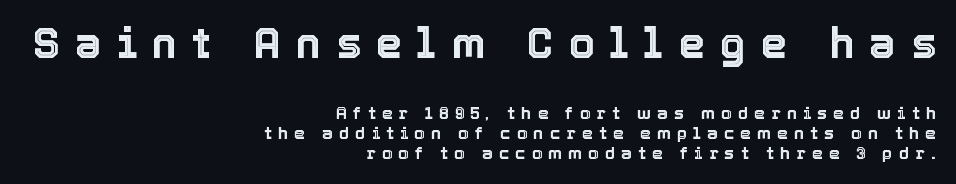
Q: Is the text italic (slanted)? A: No, it is upright.
Q: Is the text underlined? A: No.
Q: How is the paragraph aligned? A: Right-aligned.
Q: Is the spacing between letters normal or unusually wide? A: Unusually wide.
Q: Which block of text is set in a larger size, the first (top) or the second (bottom)? A: The first (top) one.
Q: Width (condensed, normal, or wide)? A: Normal.
Q: x-height? A: Medium.
Q: Monospaced? A: No.
